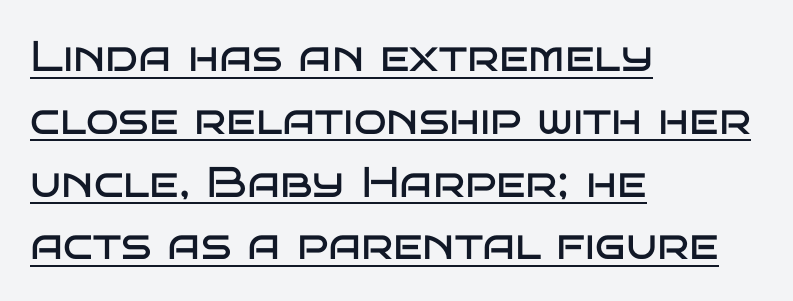
Between one letter and the next there's only the usual sliver of space. The typesetter has applied underlining to the passage shown. These lines are rendered in a variable-pitch font. Are there feet on the stems? There aren't — it's a sans.
